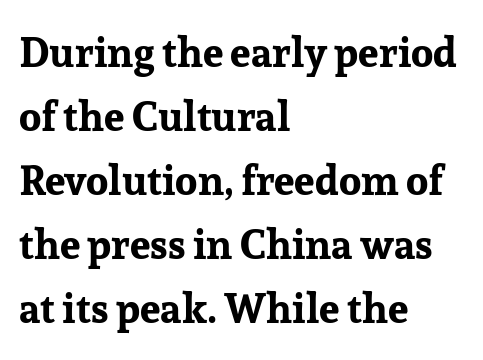
The image shows 41 px bold serif type, upright; set left-aligned, normal line spacing (1.56x), normal letter spacing, not underlined; low stroke contrast and a medium x-height.
